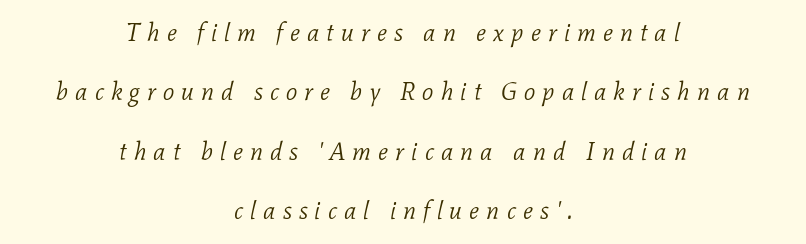
Regarding leading, the lines here are spaced well apart. Plain, unruled lines of type. The lines in this sample share a center point and differ in where they start and stop. The glyphs look as if they've been sheared to an angle. Letter spacing: wide.
